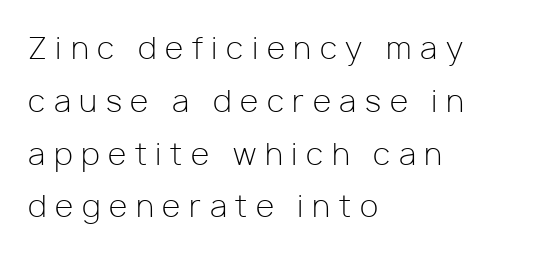
The type is letterspaced generously, with wide tracking. Do the characters align in a grid? No, the font is proportional. Unlike italic type, these characters show no tilt at all. A student would call this left alignment; a typographer would say flush left, rag right. This rendering features lettering with no underline. Serif or sans? Sans — the stroke terminals are bare.
